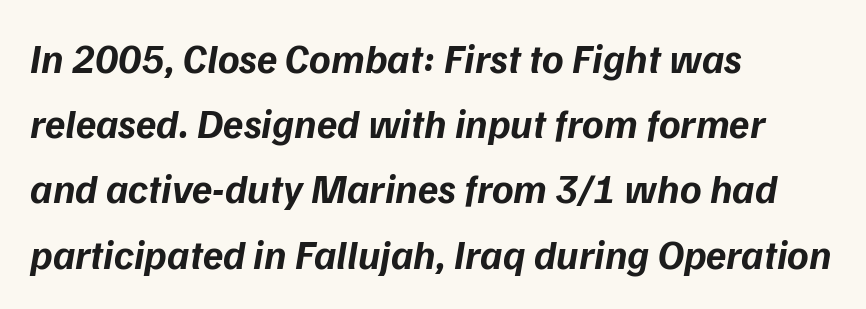
Heavy, bold letterforms. To sum up the face: it is a sans, with no serifs. Decoration check: the copy has no underline. Students, observe: this is what conventionally led text looks like. These lines are rendered in a variable-pitch font. The lines in this sample share a left origin and differ only in where they stop.
